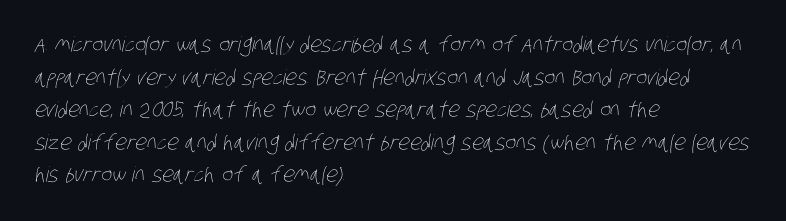
The setting favours the left margin, as ordinary paragraphs usually do. The strokes carry an ordinary text weight at most. Nobody touched the tracking dial on this one. The zone under the glyphs is completely vacant. A normal amount of white space separates one row of letters from the next.
